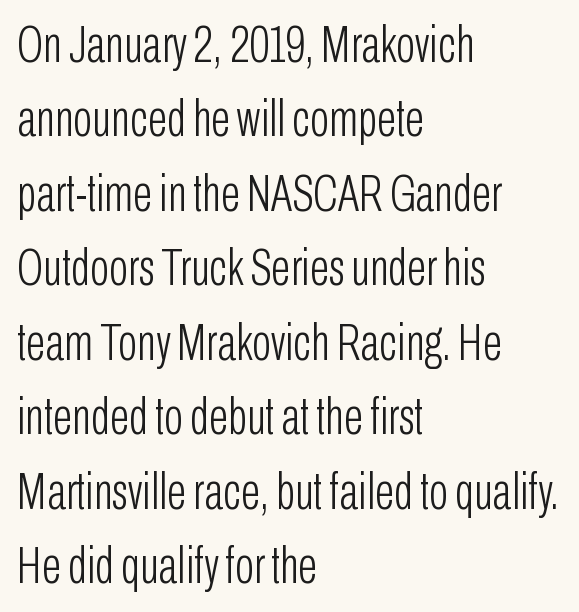
Quick note: not italic, upright. The text was rendered using a sans face with plain stroke endings. Note the varied advance widths — an 'i' is clearly narrower than an 'm'. Regarding leading, the lines here are spaced in the standard way. The compositor pushed each line to the left boundary.
